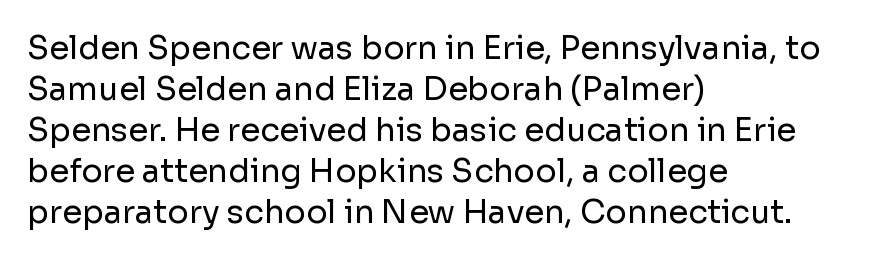
{"serif": "no", "italic": "no", "bold": "no", "weight": "regular", "width": "normal", "stroke_contrast": "low", "x_height": "medium", "monospaced": "no", "underline": "no", "align": "left", "line_spacing": "normal", "line_spacing_ratio": 1.28, "letter_spacing": "normal", "letter_spacing_em": 0.0, "glyph_px": 32}
